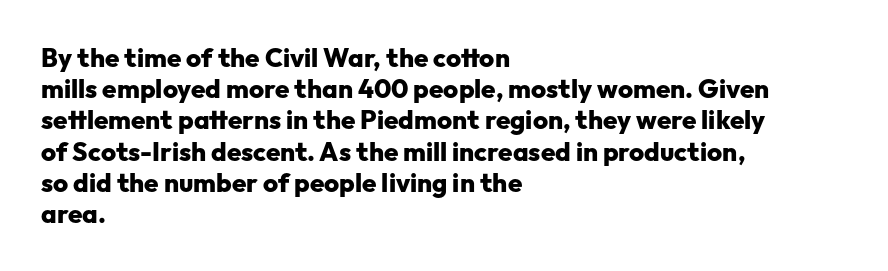
{"italic": "no", "bold": "yes", "underline": "no", "align": "left", "line_spacing_ratio": 1.2, "letter_spacing": "normal", "letter_spacing_em": 0.0, "glyph_px": 26}
